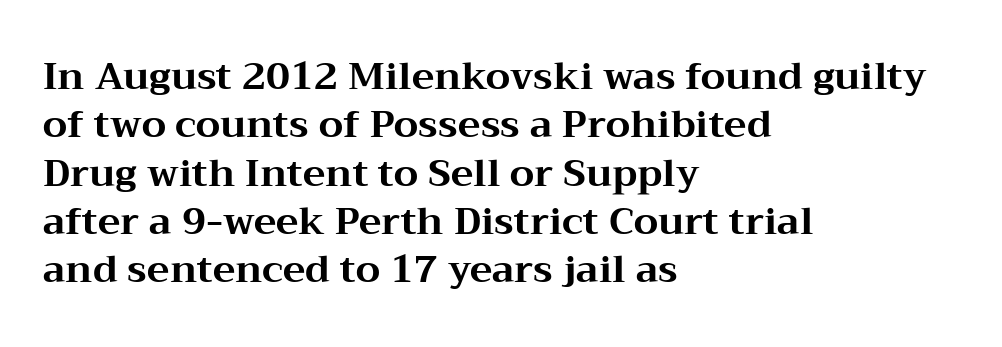
Q: Is the text bold? A: Yes.
Q: Is the text italic (slanted)? A: No, it is upright.
Q: Is the typeface a serif or a sans-serif typeface? A: Serif.
Q: Is the text underlined? A: No.
Q: How is the paragraph aligned? A: Left-aligned.
Q: Is the spacing between letters normal or unusually wide? A: Normal.
Q: Is the spacing between lines tight, normal or loose? A: Normal.
Q: Width (condensed, normal, or wide)? A: Wide.
Q: Stroke contrast? A: Medium.
Q: x-height? A: Medium.
Q: Monospaced? A: No.
